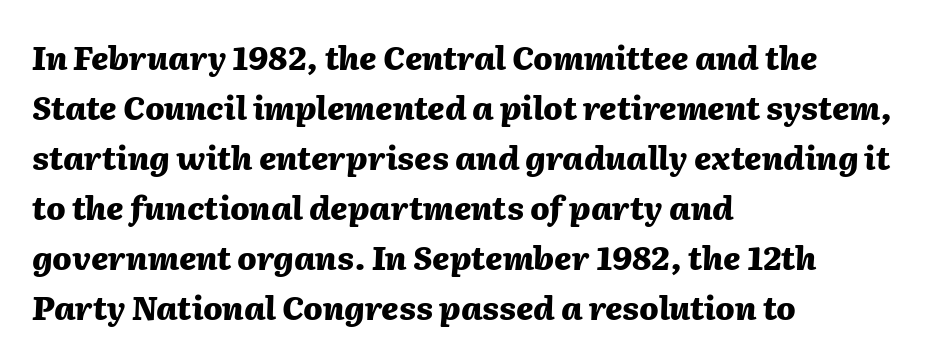
Q: Is the text bold? A: Yes.
Q: Is the text italic (slanted)? A: Yes, it leans right by about 2 degrees.
Q: Is the text underlined? A: No.
Q: How is the paragraph aligned? A: Left-aligned.
Q: Is the spacing between letters normal or unusually wide? A: Normal.
Q: Is the spacing between lines tight, normal or loose? A: Normal.
Q: Width (condensed, normal, or wide)? A: Normal.
Q: Stroke contrast? A: Medium.
Q: x-height? A: Medium.
Q: Monospaced? A: No.
